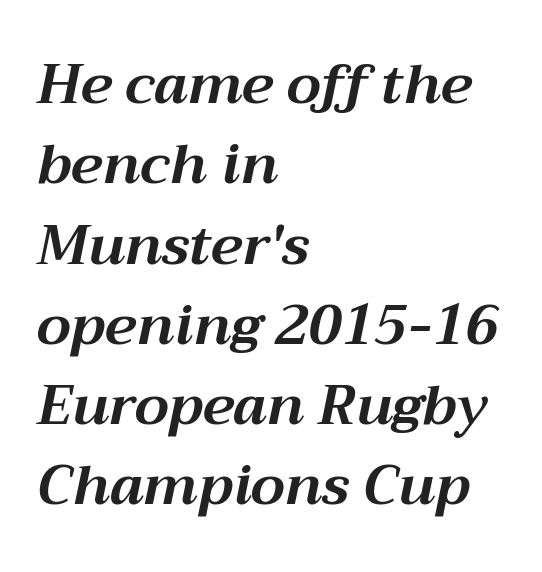
The image shows 55 px bold type, italic (leaning right); set left-aligned, normal line spacing (1.46x), normal letter spacing, not underlined; medium stroke contrast and a medium x-height.
